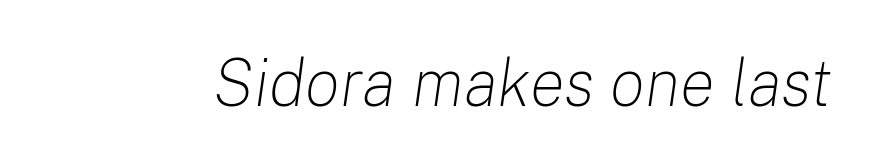
The image shows 66 px light type, italic (leaning right); set normal letter spacing, not underlined; low stroke contrast and a medium x-height.
